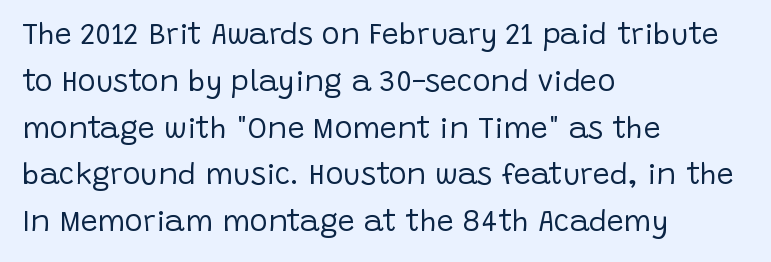
The image shows 30 px regular-weight sans-serif type, upright; set left-aligned, normal line spacing (1.56x), normal letter spacing, not underlined; low stroke contrast and a large x-height.
